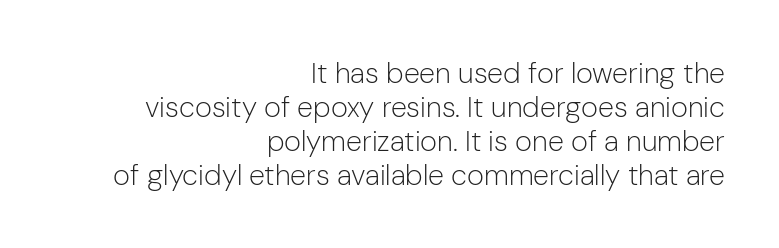
The image shows 29 px light sans-serif type, upright; set right-aligned, line spacing 1.17x, normal letter spacing, not underlined; low stroke contrast and a medium x-height.
